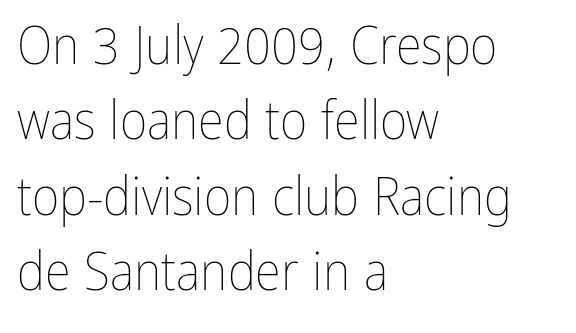
{"italic": "no", "bold": "no", "weight": "thin", "width": "condensed", "stroke_contrast": "low", "x_height": "medium", "monospaced": "no", "underline": "no", "align": "left", "line_spacing": "normal", "line_spacing_ratio": 1.42, "letter_spacing": "normal", "letter_spacing_em": 0.0, "glyph_px": 53}
